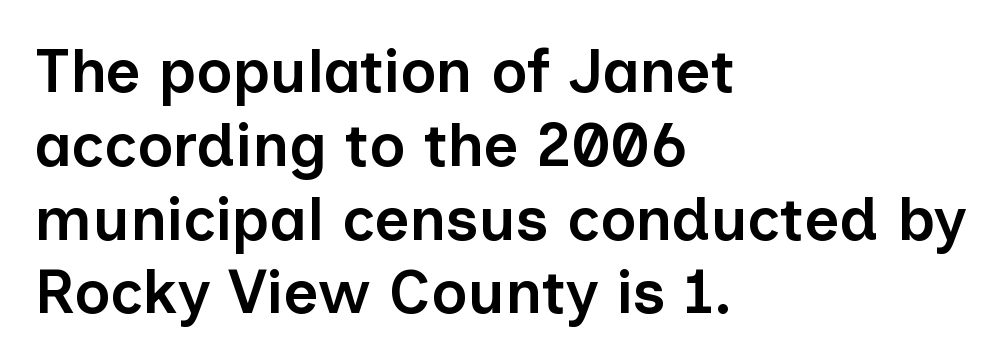
Font category for this specimen: sans-serif. Looks like regular typesetting: each glyph gets only the width it needs. What stands out about the letter spacing? Nothing — it is the standard amount. Casual observation: everything's shoved over to the left.
